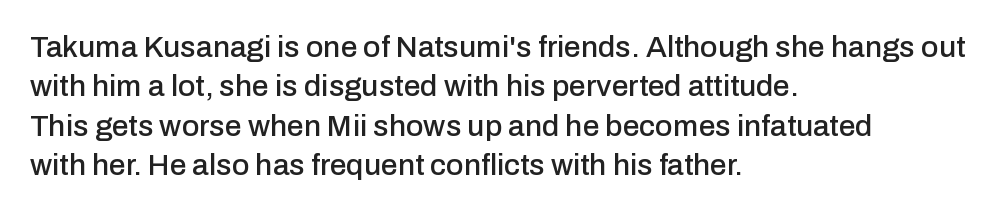
Letters rest on an invisible, unmarked baseline. Baseline-to-baseline distance is the conventional proportion of letter height. Nothing sits at the stroke ends, so this counts as sans-serif. How are the letters spaced? Ordinarily, with no added tracking.
